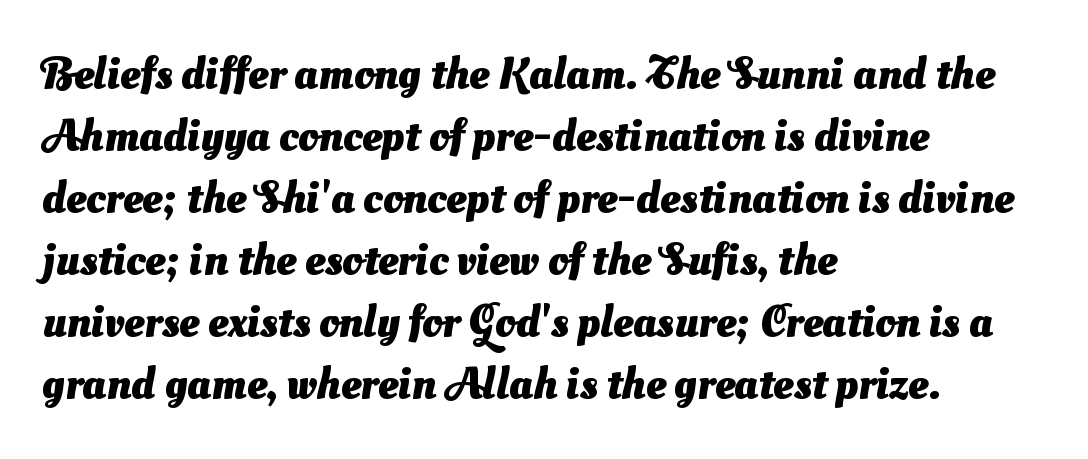
Spacing verdict: proportional, widths tailored to each character. Observe the ordinary spacing: letters are neighbours, not strangers. Look at the stroke-to-counter ratio: heavy, a bold. Leading matches the norm, producing a regular column. The baseline area is clear. The paragraph has a hard left edge and a soft right edge.
